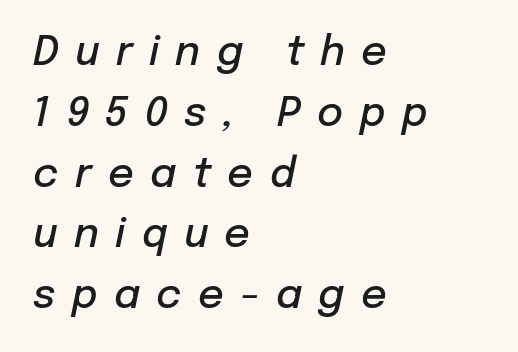
The image shows 40 px semibold type, italic (leaning right); set left-aligned, normal line spacing (1.52x), unusually wide letter spacing (+0.41 em), not underlined; low stroke contrast and a medium x-height.
